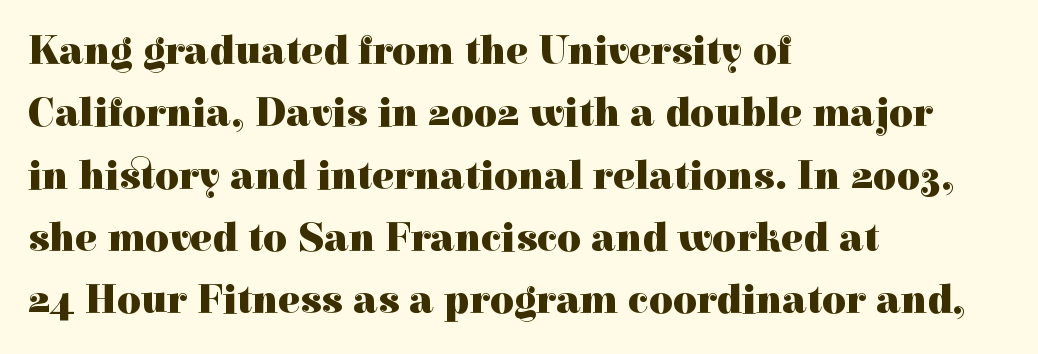
{"serif": "yes", "italic": "no", "bold": "yes", "weight": "heavy", "width": "normal", "x_height": "medium", "monospaced": "no", "underline": "no", "align": "left", "line_spacing": "normal", "line_spacing_ratio": 1.52, "letter_spacing": "normal", "letter_spacing_em": 0.0, "glyph_px": 41}
